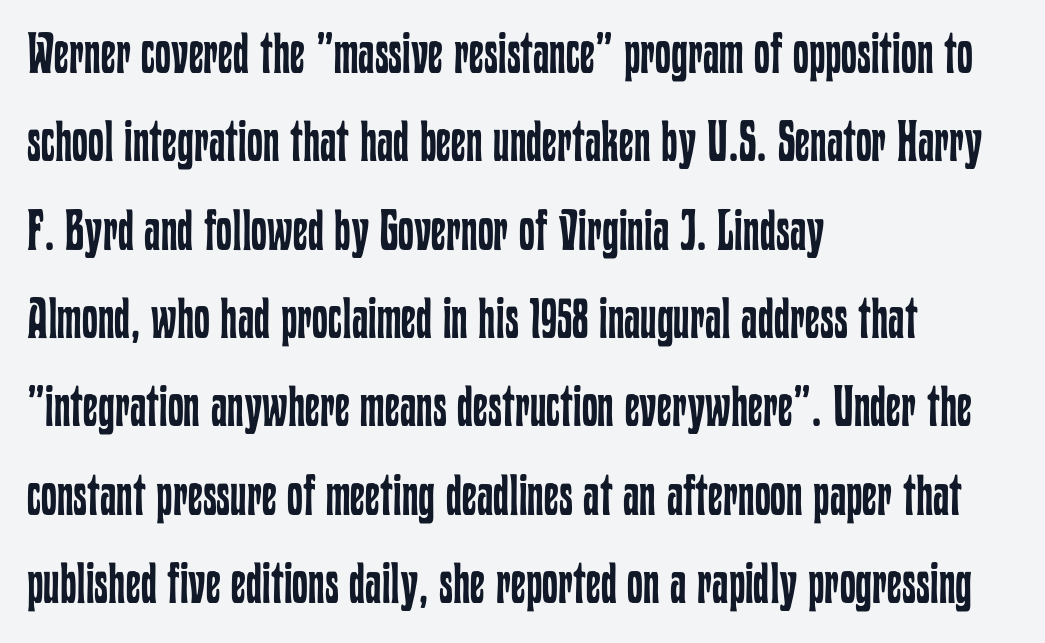
Q: Is the text bold? A: No.
Q: Is the text italic (slanted)? A: No, it is upright.
Q: Is the text underlined? A: No.
Q: How is the paragraph aligned? A: Left-aligned.
Q: Is the spacing between letters normal or unusually wide? A: Normal.
Q: Is the spacing between lines tight, normal or loose? A: Normal.
Q: Width (condensed, normal, or wide)? A: Condensed.
Q: Stroke contrast? A: Low.
Q: x-height? A: Medium.
Q: Monospaced? A: No.
